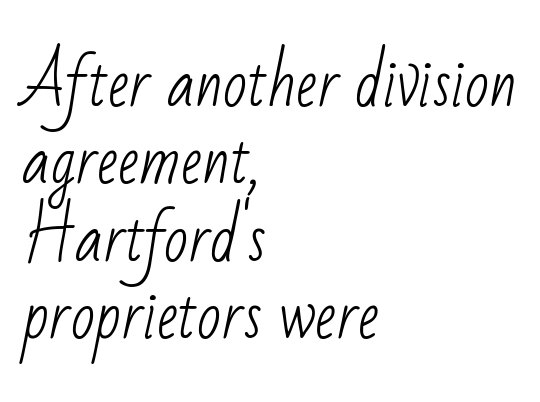
{"serif": "no", "bold": "no", "weight": "light", "width": "condensed", "stroke_contrast": "low", "x_height": "small", "monospaced": "no", "underline": "no", "align": "left", "line_spacing_ratio": 1.23, "letter_spacing": "normal", "letter_spacing_em": 0.0, "glyph_px": 63}
